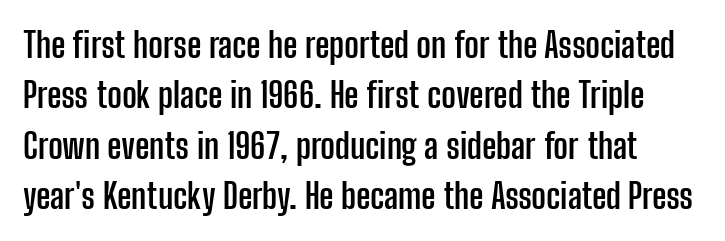
Nothing unusual about the tracking: characters are spaced as the font intends. Clear beneath every line of the passage. To sum up the face: it is a sans, with no serifs. One glance says typical: line gaps are just what's usual.
